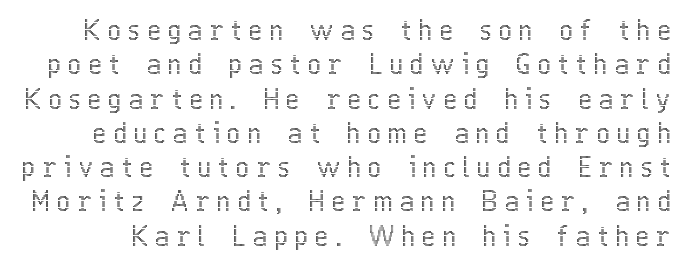
The space directly below the letters is spotless. Caption: expanded tracking, letters set apart. Baseline-to-baseline distance is the conventional proportion of letter height. The letters stand straight up with perfectly vertical stems.
